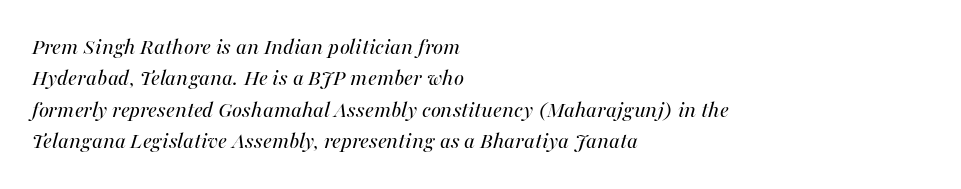
Compared with typical body copy, the letter spacing here is the same. Check under the words: just untouched page. Reading down the column, the eye jumps a familiar distance to each next line. Caption: face not bold, strokes unweighted. Leftover space on each line is placed entirely after the last word. Yep, that's italic — everything's leaning.
